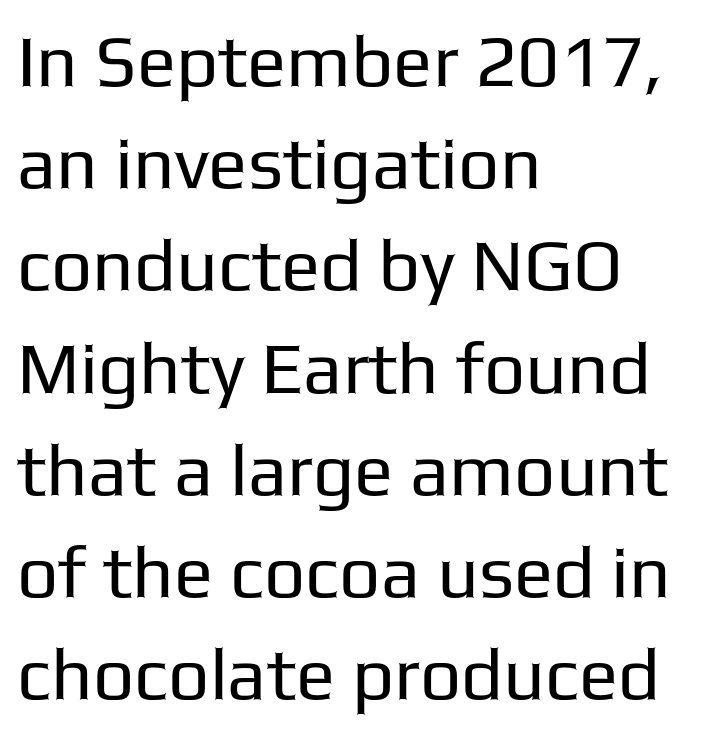
{"serif": "no", "italic": "no", "bold": "no", "weight": "regular", "width": "normal", "stroke_contrast": "low", "x_height": "medium", "monospaced": "no", "underline": "no", "align": "left", "line_spacing": "normal", "line_spacing_ratio": 1.4, "letter_spacing": "normal", "letter_spacing_em": 0.0, "glyph_px": 73}
